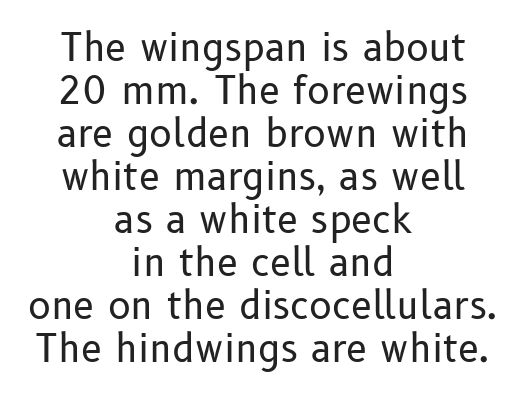
The image shows 38 px regular-weight sans-serif type, upright; set centered, tight line spacing (1.13x), normal letter spacing, not underlined; low stroke contrast and a medium x-height.
